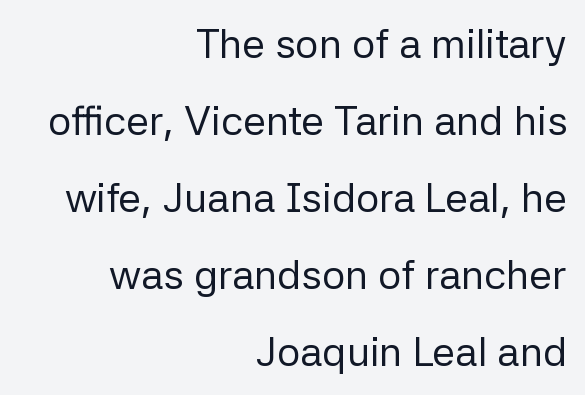
The image shows 41 px regular-weight sans-serif type, upright; set right-aligned, line spacing 1.88x, normal letter spacing, not underlined; low stroke contrast and a medium x-height.
